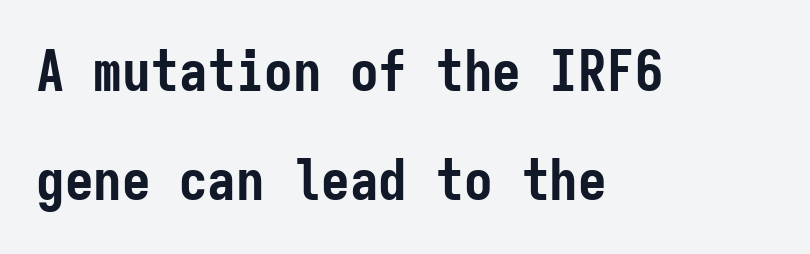
The image shows 57 px semibold, condensed sans-serif type, upright, monospaced; set left-aligned, loose line spacing (1.92x), normal letter spacing, not underlined; low stroke contrast and a medium x-height.
